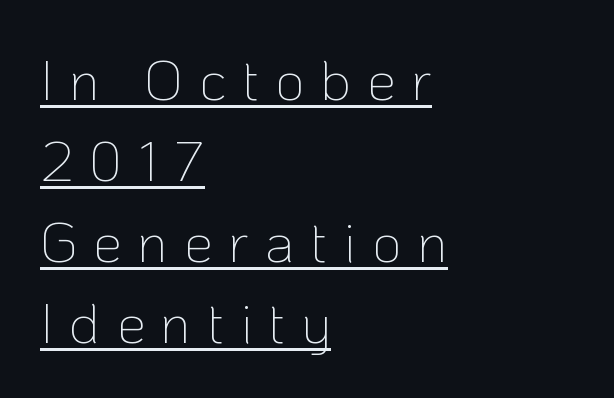
The image shows 57 px thin sans-serif type, upright; set left-aligned, normal line spacing (1.42x), unusually wide letter spacing (+0.28 em), underlined; low stroke contrast and a medium x-height.
